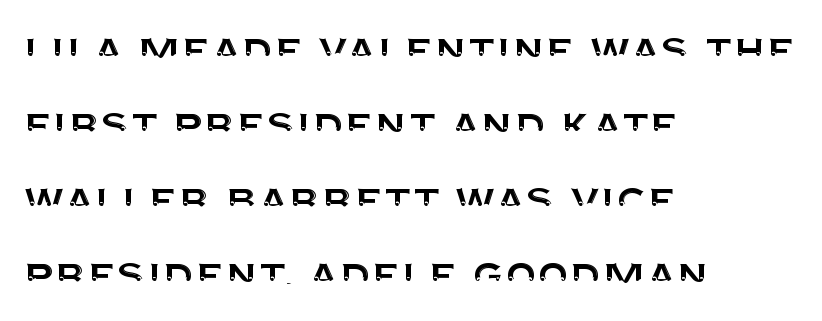
The image shows 51 px sans-serif type, upright; set left-aligned, normal line spacing (1.47x), normal letter spacing, not underlined; medium stroke contrast and a large x-height.
